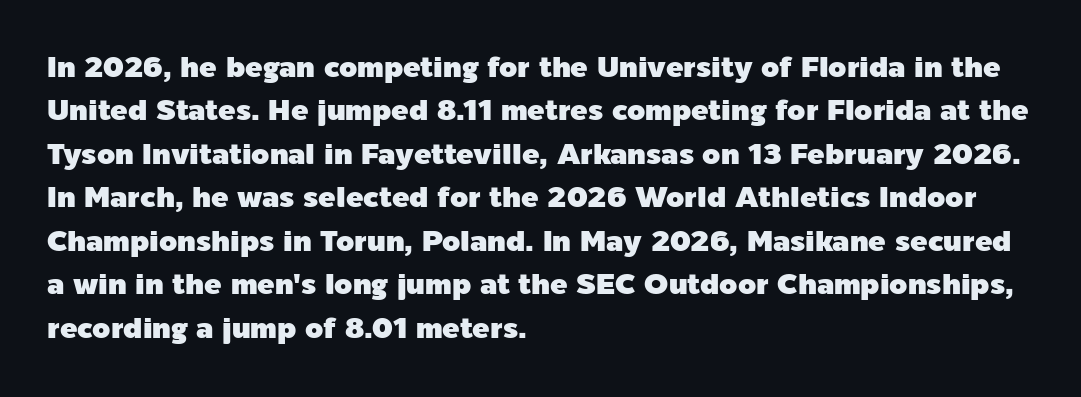
The image shows 29 px sans-serif type, upright; set left-aligned, normal line spacing (1.5x), normal letter spacing, not underlined; a medium x-height.
